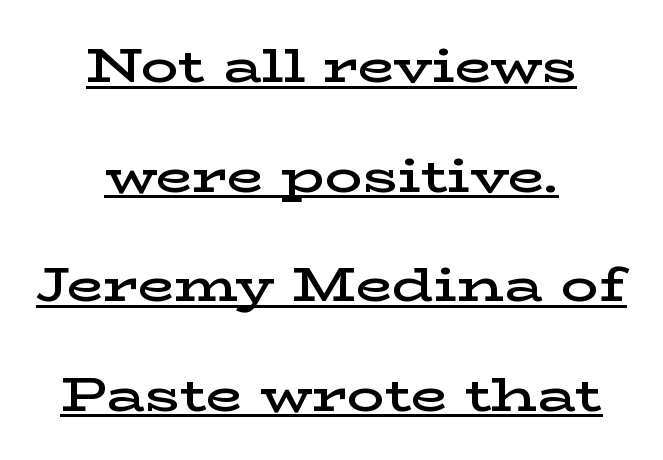
The image shows 47 px semibold, wide serif type, upright; set centered, loose line spacing (2.33x), normal letter spacing, underlined; low stroke contrast and a medium x-height.
